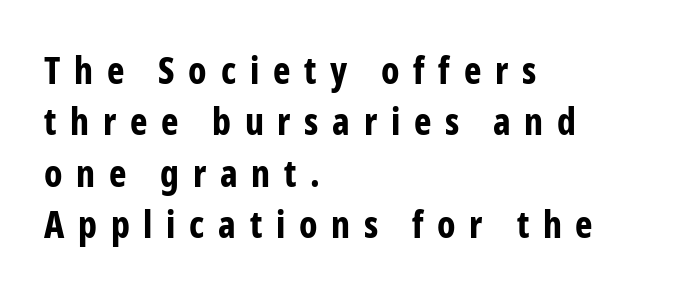
Q: Is the text bold? A: Yes.
Q: Is the text italic (slanted)? A: No, it is upright.
Q: Is the typeface a serif or a sans-serif typeface? A: Sans-serif.
Q: Is the text underlined? A: No.
Q: How is the paragraph aligned? A: Left-aligned.
Q: Is the spacing between letters normal or unusually wide? A: Unusually wide.
Q: Is the spacing between lines tight, normal or loose? A: Normal.
Q: Width (condensed, normal, or wide)? A: Condensed.
Q: Stroke contrast? A: Low.
Q: x-height? A: Medium.
Q: Monospaced? A: No.
